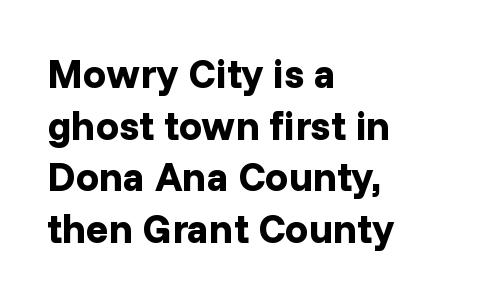
In terms of posture, this sample is upright. Plain, unruled lines of type. Nope, no serifs anywhere on these letters. Where is the straight margin? On the left. The face used here is proportionally spaced, like ordinary book or web type. Standard letterfit; no display-style spreading of the glyphs.
